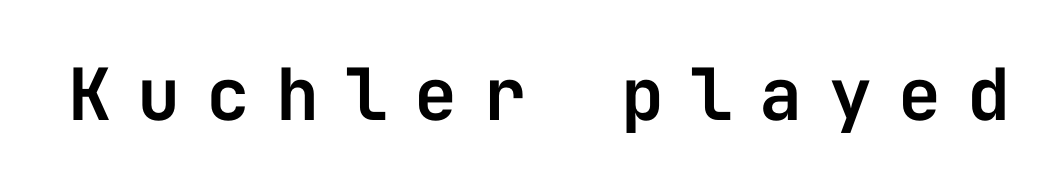
This sample has the even, mechanical cadence of fixed-width lettering. Glance below the letters and you will spot only blank space. The font's upright variant was chosen for this text. Honestly, the letter spacing is so wide it's the main thing you notice. The letters carry no serifs — their stems end cleanly without finishing strokes.
